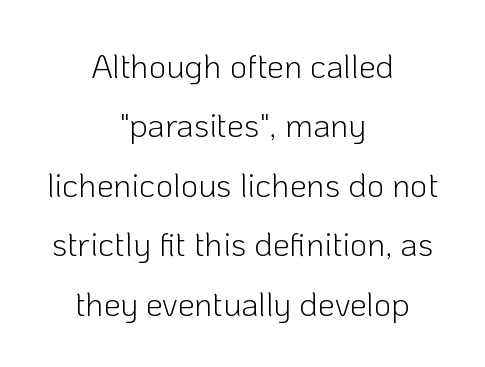
The weight would be labelled regular, book, light, or lighter still. What kind of face is this? One without serifs — a sans. Centered paragraph, ragged on both sides. The letters sit at their default tracking, neither squeezed nor spread.
